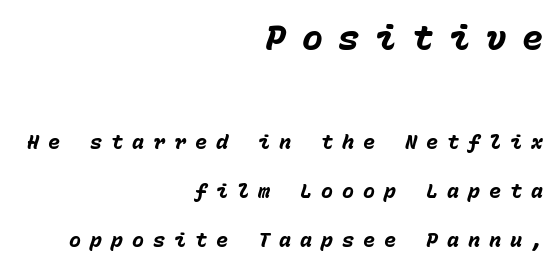
{"italic": "yes", "lean": "right", "slant_degrees": 15, "bold": "yes", "weight": "heavy", "width": "normal", "stroke_contrast": "low", "x_height": "medium", "monospaced": "yes", "underline": "no", "align": "right", "line_spacing": "loose", "line_spacing_ratio": 2.45, "letter_spacing": "wide", "letter_spacing_em": 0.45, "larger_block": "first", "size_ratio": 1.75, "glyph_px": 35}
